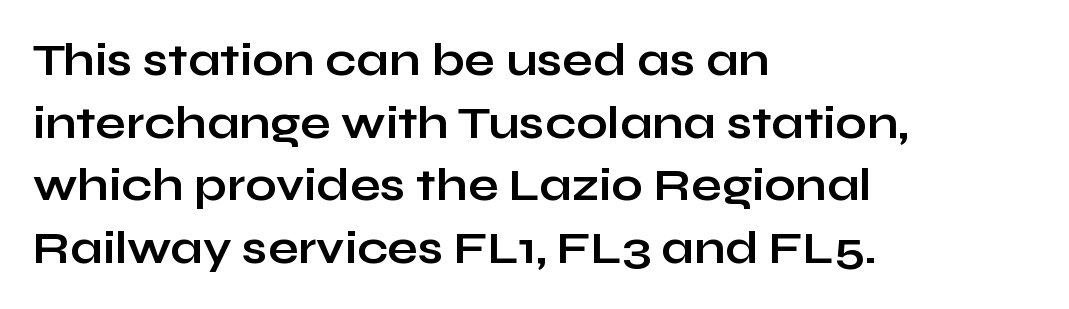
Q: Is the text bold? A: Yes.
Q: Is the text italic (slanted)? A: No, it is upright.
Q: Is the typeface a serif or a sans-serif typeface? A: Sans-serif.
Q: Is the text underlined? A: No.
Q: How is the paragraph aligned? A: Left-aligned.
Q: Is the spacing between letters normal or unusually wide? A: Normal.
Q: Is the spacing between lines tight, normal or loose? A: Normal.
Q: Width (condensed, normal, or wide)? A: Wide.
Q: Stroke contrast? A: Low.
Q: x-height? A: Medium.
Q: Monospaced? A: No.
